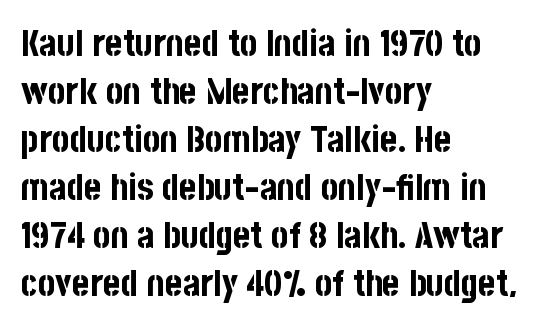
This sample uses plain, unmodified letter spacing. Typographic density is high because the face is bold. Ordinary non-slanted type is in use. Baseline-to-baseline distance is the conventional proportion of letter height. Nothing sits at the stroke ends, so this counts as sans-serif. Proportional: the letters do not fall into vertical columns.
